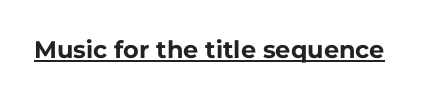
Q: Is the text bold? A: Yes.
Q: Is the text italic (slanted)? A: No, it is upright.
Q: Is the text underlined? A: Yes.
Q: Is the spacing between letters normal or unusually wide? A: Normal.
